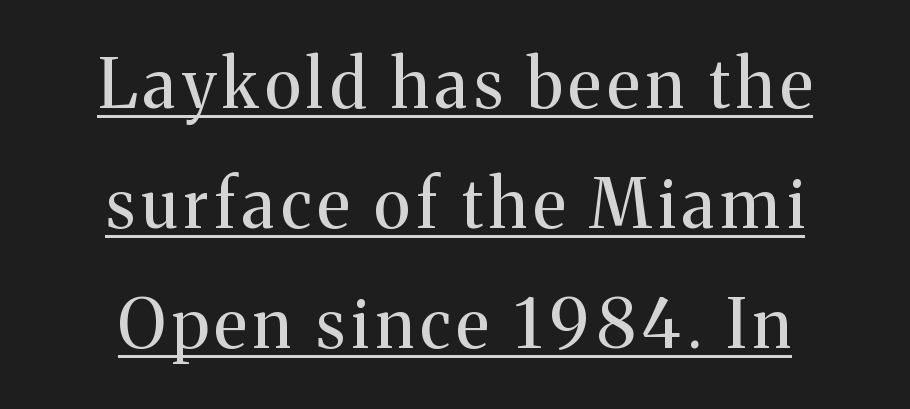
The image shows 67 px regular-weight serif type, upright; set centered, line spacing 1.79x, underlined; medium stroke contrast and a medium x-height.
